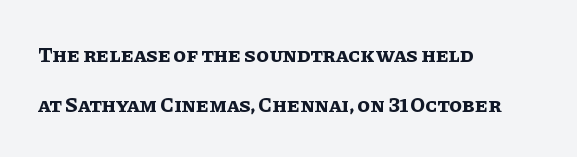
A typesetter would call this zero additional tracking. The specimen reads as upright at a glance. The paragraph shown leans on its left margin. Typesetter's note: full bold, strokes at maximum text heaviness. Letters rest on an invisible, unmarked baseline. Students, observe: this is what heavily led, spacious text looks like.
